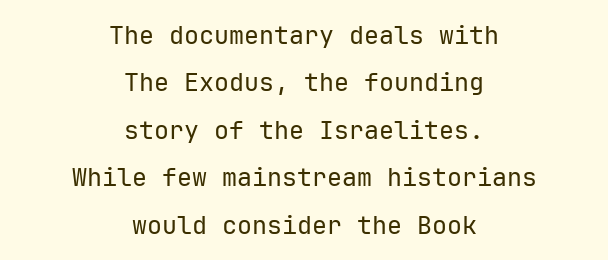
The image shows 25 px text type, upright; set centered, loose line spacing (1.9x), normal letter spacing, not underlined.
